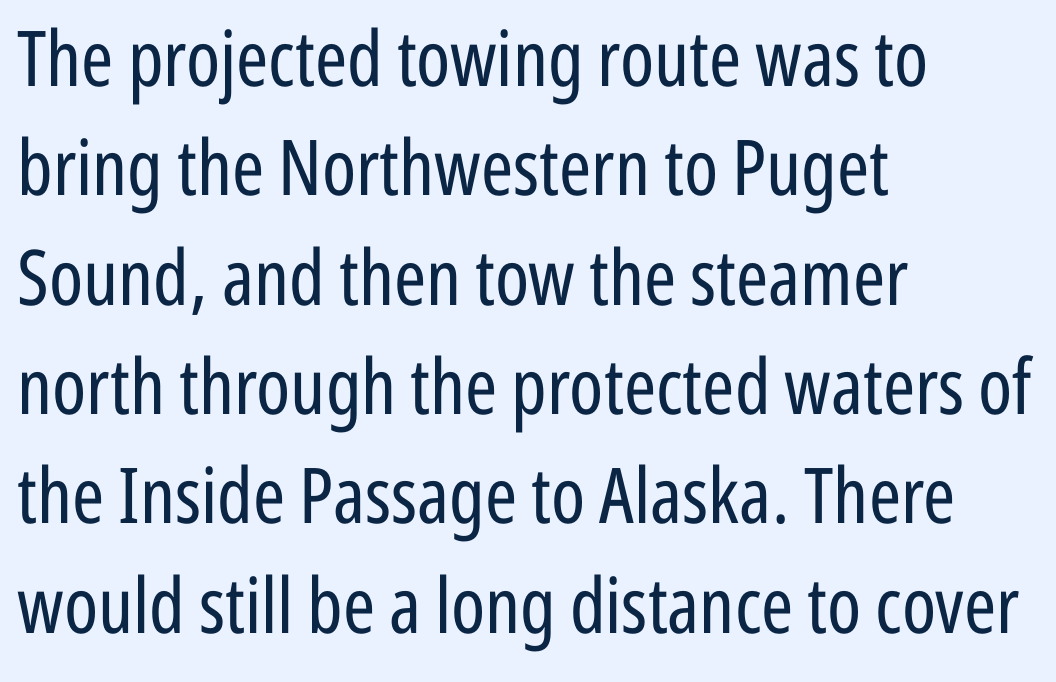
Whoever set this chose a conventional vertical rhythm. The letterforms sit shoulder to shoulder at normal distance. Examine the stroke ends and you'll find no serifs. Does the copy run flush right? No — it runs flush left. Beneath every word, the page is bare. The rendering uses natural spacing where letterforms have individual widths.
